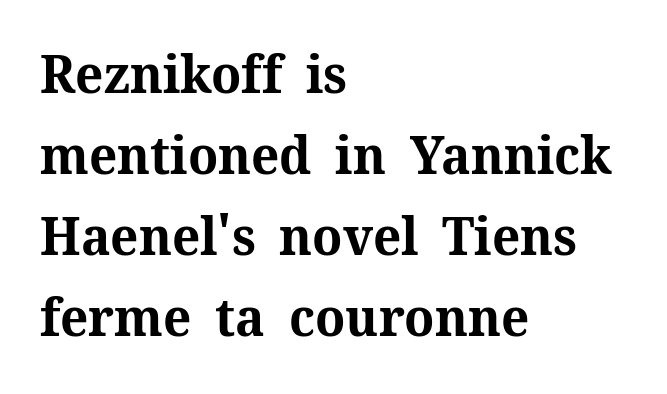
{"serif": "yes", "italic": "no", "bold": "yes", "weight": "bold", "width": "normal", "stroke_contrast": "medium", "x_height": "medium", "monospaced": "no", "underline": "no", "align": "left", "line_spacing": "normal", "line_spacing_ratio": 1.53, "letter_spacing": "normal", "letter_spacing_em": 0.0, "glyph_px": 53}
